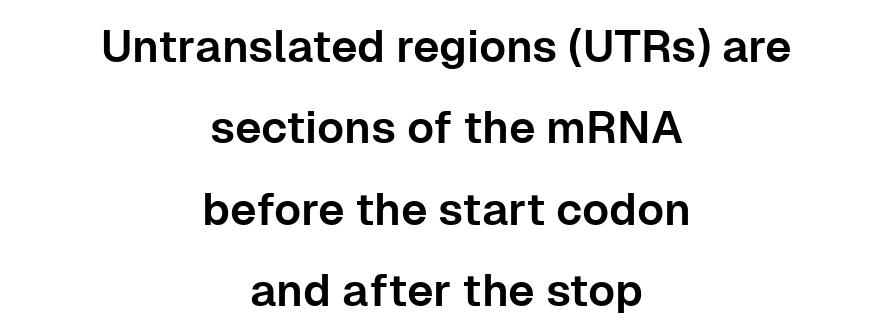
The image shows 45 px sans-serif type, upright; set centered, line spacing 1.81x, normal letter spacing, not underlined; low stroke contrast and a medium x-height.
